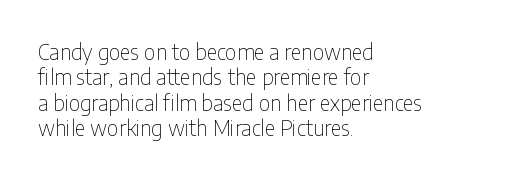
A bare baseline throughout the passage. Line beginnings align vertically; line endings do not. This sample uses plain, unmodified letter spacing. Posture: straight, roman, zero tilt. Is this a heavy cut? Hardly; it is regular or lighter.
